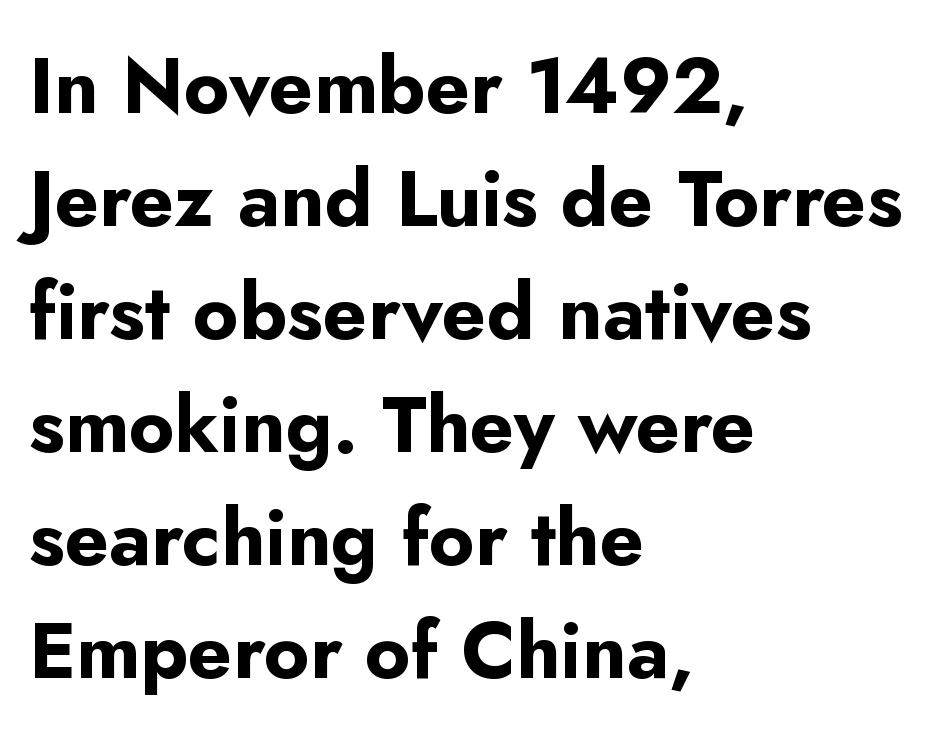
Q: Is the text bold? A: Yes.
Q: Is the text italic (slanted)? A: No, it is upright.
Q: Is the typeface a serif or a sans-serif typeface? A: Sans-serif.
Q: Is the text underlined? A: No.
Q: How is the paragraph aligned? A: Left-aligned.
Q: Is the spacing between letters normal or unusually wide? A: Normal.
Q: Is the spacing between lines tight, normal or loose? A: Normal.
Q: Width (condensed, normal, or wide)? A: Normal.
Q: Stroke contrast? A: Low.
Q: x-height? A: Small.
Q: Monospaced? A: No.
